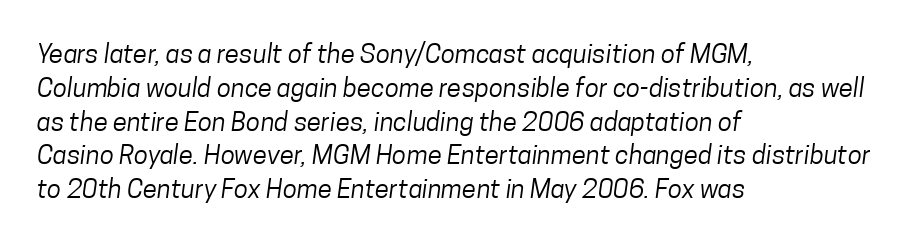
The image shows 26 px text type; set left-aligned, normal line spacing (1.3x), normal letter spacing, not underlined.
